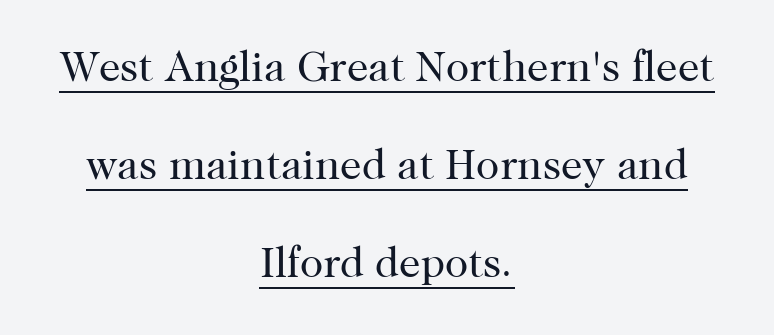
{"serif": "yes", "italic": "no", "bold": "no", "weight": "regular", "width": "normal", "stroke_contrast": "high", "x_height": "medium", "monospaced": "no", "underline": "yes", "align": "center", "line_spacing": "loose", "line_spacing_ratio": 2.28, "letter_spacing": "normal", "letter_spacing_em": 0.0, "glyph_px": 43}
